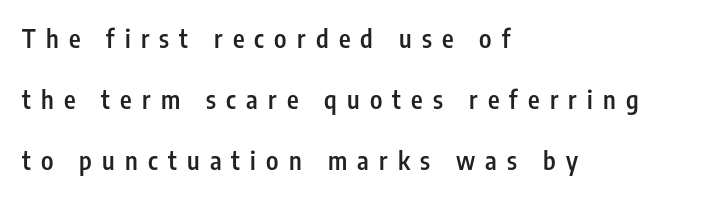
Q: Is the text bold? A: Semi-bold.
Q: Is the text italic (slanted)? A: No, it is upright.
Q: Is the text underlined? A: No.
Q: How is the paragraph aligned? A: Left-aligned.
Q: Is the spacing between letters normal or unusually wide? A: Unusually wide.
Q: Is the spacing between lines tight, normal or loose? A: Loose.
